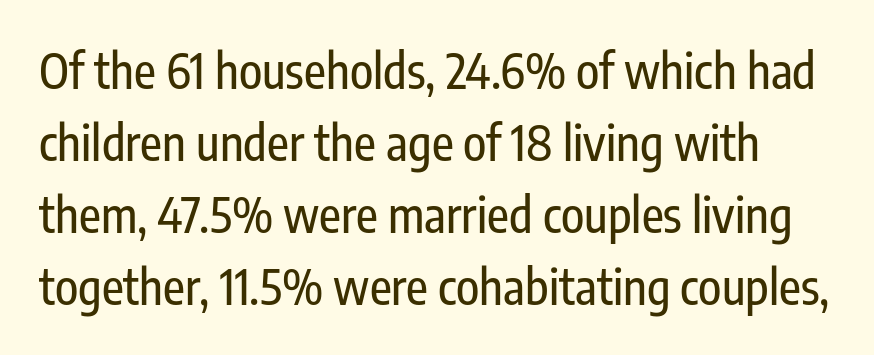
Q: Is the text italic (slanted)? A: No, it is upright.
Q: Is the typeface a serif or a sans-serif typeface? A: Sans-serif.
Q: Is the text underlined? A: No.
Q: Is the spacing between letters normal or unusually wide? A: Normal.
Q: Is the spacing between lines tight, normal or loose? A: Normal.
Q: Width (condensed, normal, or wide)? A: Condensed.
Q: Stroke contrast? A: Low.
Q: x-height? A: Medium.
Q: Monospaced? A: No.
